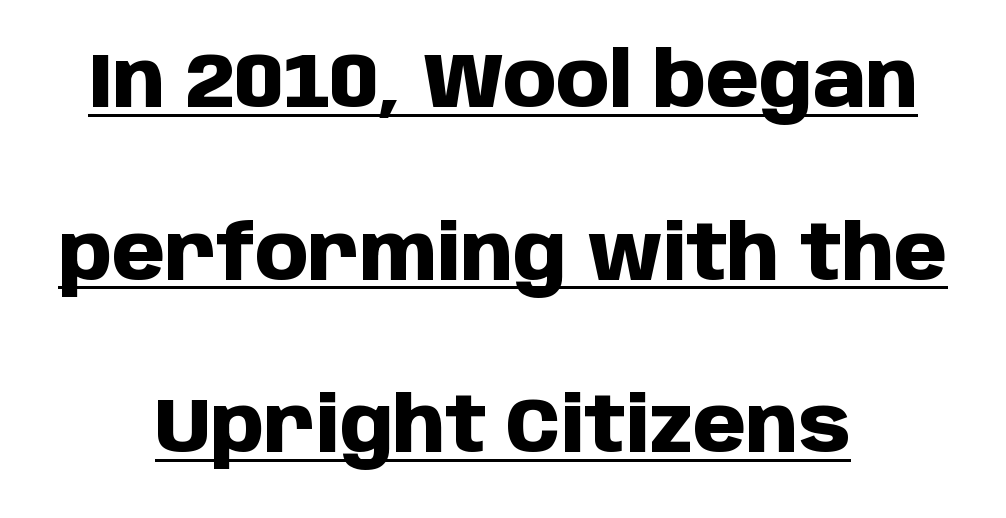
The image shows 76 px heavy sans-serif type, upright; set centered, loose line spacing (2.27x), normal letter spacing, underlined; low stroke contrast and a large x-height.
